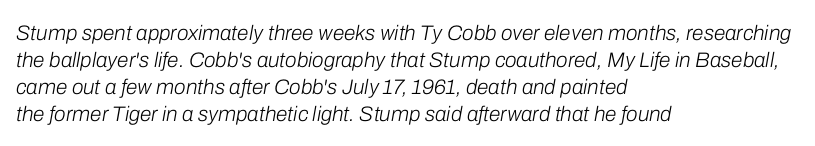
The image shows 21 px text type, italic (leaning right); set left-aligned, normal line spacing (1.28x), normal letter spacing, not underlined.
